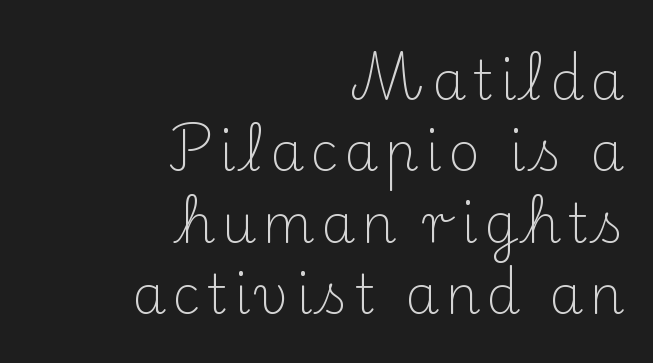
Typographically, this falls in the serif category. Decoration check: the copy has no underline. You could not count columns in this text — the font is proportionally spaced. When letters stand straight like this, we call the style roman or upright. Horizontal bands of white between lines are of average thickness.
